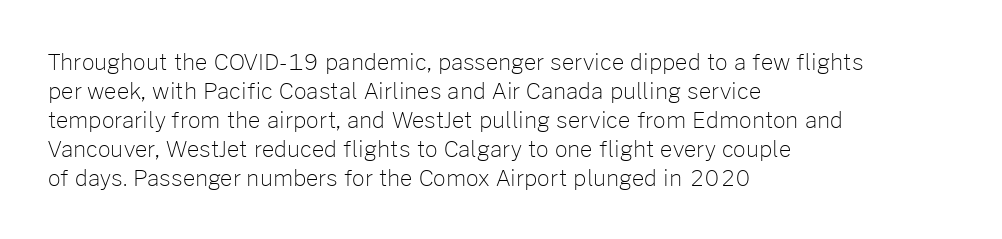
Tall strokes in this sample are plumb rather than angled. The passage shown has conventional tracking throughout. Every row of glyphs begins at an identical x-position on the left. A normal amount of white space separates one row of letters from the next. Type without underlining.
